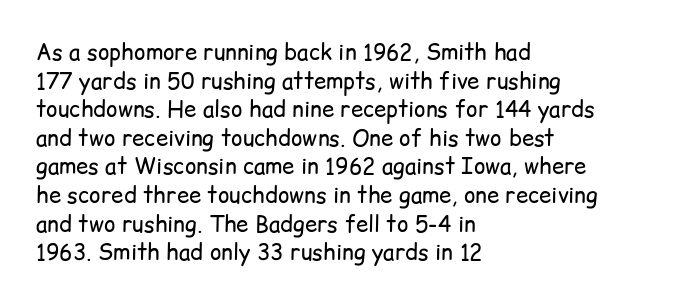
{"italic": "no", "bold": "no", "underline": "no", "align": "left", "line_spacing": "normal", "line_spacing_ratio": 1.3, "letter_spacing": "normal", "letter_spacing_em": 0.0, "glyph_px": 22}
